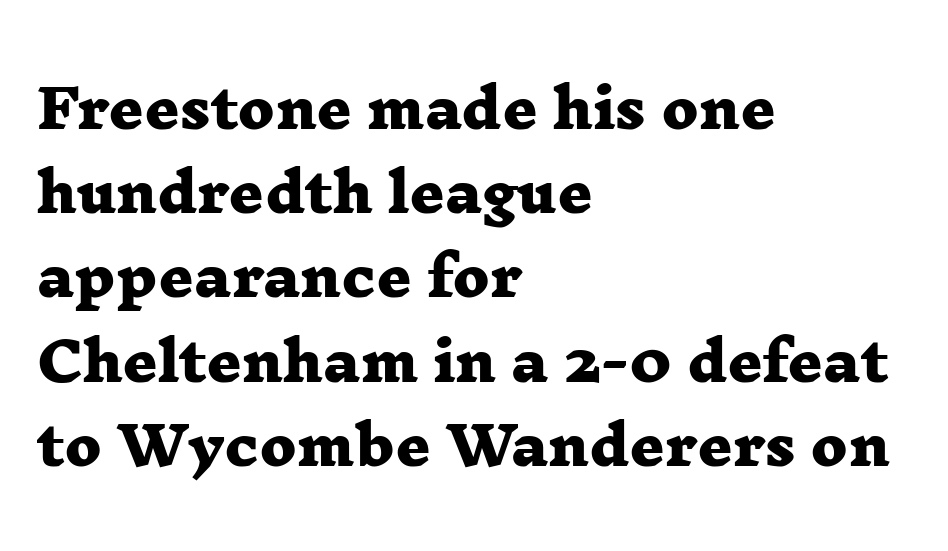
Q: Is the text bold? A: Yes.
Q: Is the typeface a serif or a sans-serif typeface? A: Serif.
Q: Is the text underlined? A: No.
Q: How is the paragraph aligned? A: Left-aligned.
Q: Is the spacing between letters normal or unusually wide? A: Normal.
Q: Is the spacing between lines tight, normal or loose? A: Normal.
Q: Width (condensed, normal, or wide)? A: Wide.
Q: Stroke contrast? A: Low.
Q: x-height? A: Medium.
Q: Monospaced? A: No.
